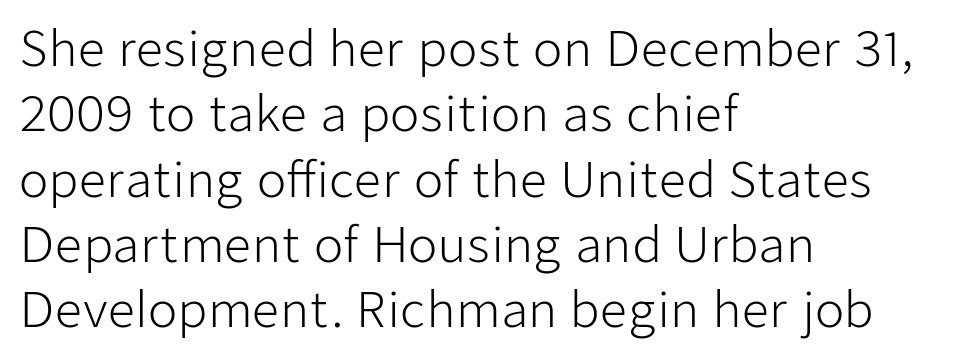
Q: Is the text bold? A: No.
Q: Is the text italic (slanted)? A: No, it is upright.
Q: Is the typeface a serif or a sans-serif typeface? A: Sans-serif.
Q: Is the text underlined? A: No.
Q: How is the paragraph aligned? A: Left-aligned.
Q: Is the spacing between letters normal or unusually wide? A: Normal.
Q: Is the spacing between lines tight, normal or loose? A: Normal.
Q: Width (condensed, normal, or wide)? A: Normal.
Q: Stroke contrast? A: Low.
Q: x-height? A: Medium.
Q: Monospaced? A: No.
